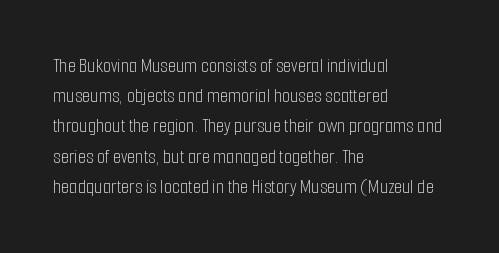
{"italic": "no", "bold": "no", "underline": "no", "align": "left", "line_spacing": "normal", "line_spacing_ratio": 1.44, "letter_spacing": "normal", "letter_spacing_em": 0.0, "glyph_px": 21}
